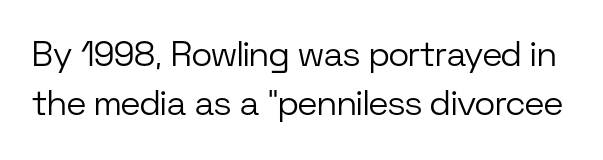
Does the type have serifs? No, each stem ends abruptly. A typesetter would call this leading conventional body-copy spacing. Type without underlining. These lines keep a tight, regular rhythm from letter to letter.
